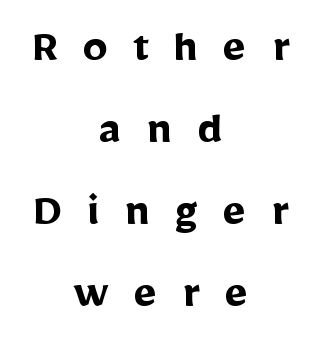
You could not count columns in this text — the font is proportionally spaced. This is the regular roman posture of the typeface. Look at the tracking — it's clearly loosened, letters drifting apart. The strokes are fattened all the way to bold. These lines stack symmetrically, like a column narrowing and widening about its center.
